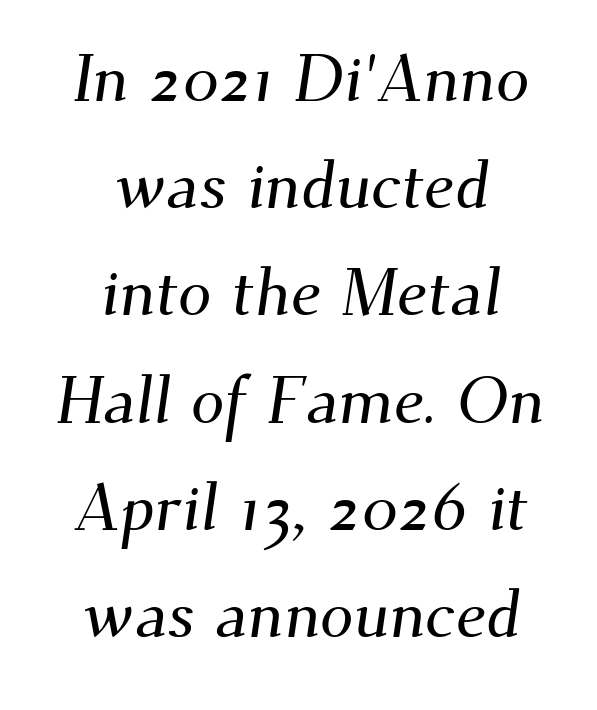
Q: Is the typeface a serif or a sans-serif typeface? A: Serif.
Q: Is the text underlined? A: No.
Q: How is the paragraph aligned? A: Centered.
Q: Is the spacing between letters normal or unusually wide? A: Normal.
Q: Is the spacing between lines tight, normal or loose? A: Normal.
Q: Width (condensed, normal, or wide)? A: Normal.
Q: Stroke contrast? A: Medium.
Q: x-height? A: Small.
Q: Monospaced? A: No.
